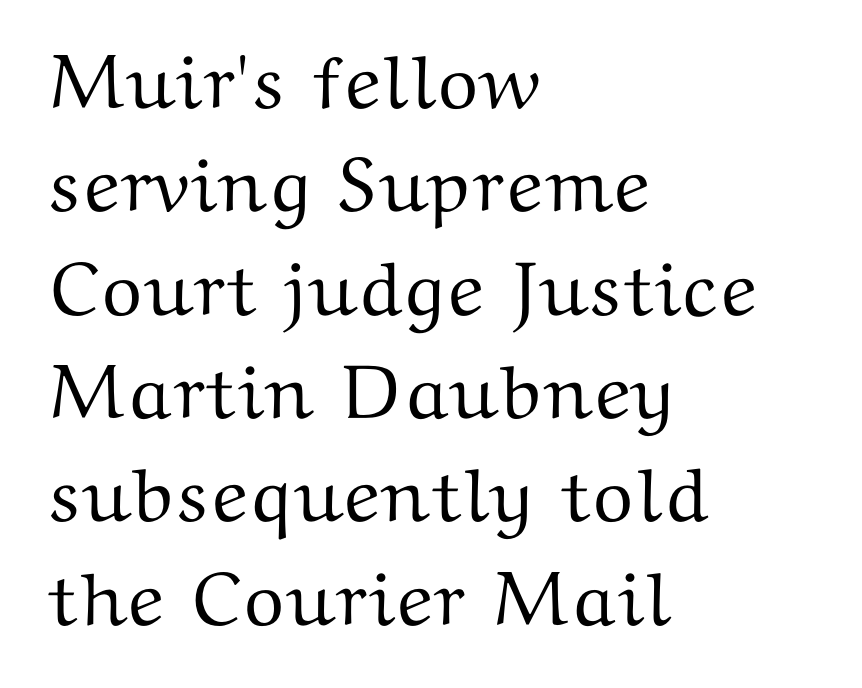
Q: Is the text italic (slanted)? A: No, it is upright.
Q: Is the typeface a serif or a sans-serif typeface? A: Serif.
Q: Is the text underlined? A: No.
Q: How is the paragraph aligned? A: Left-aligned.
Q: Is the spacing between letters normal or unusually wide? A: Normal.
Q: Is the spacing between lines tight, normal or loose? A: Normal.
Q: Width (condensed, normal, or wide)? A: Wide.
Q: Stroke contrast? A: Medium.
Q: x-height? A: Medium.
Q: Monospaced? A: No.
